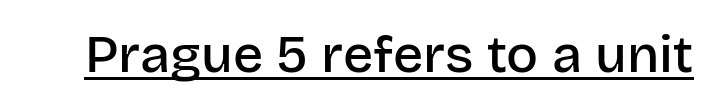
{"serif": "no", "italic": "no", "bold": "semi", "weight": "semibold", "width": "normal", "stroke_contrast": "low", "x_height": "large", "monospaced": "no", "underline": "yes", "letter_spacing": "normal", "letter_spacing_em": 0.0, "glyph_px": 53}
